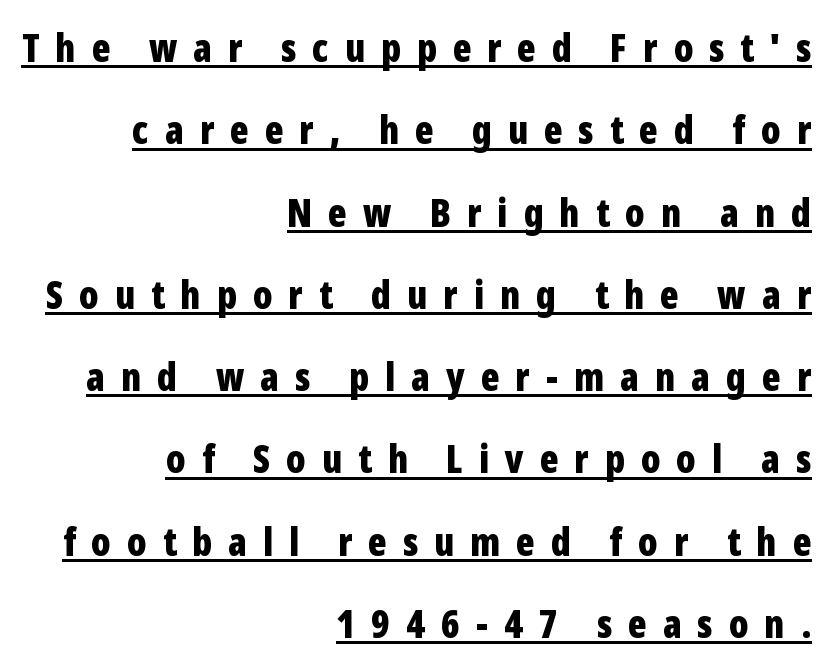
Line spacing here is loose. This rendering uses right alignment, leaving the left contour irregular. Plenty of ink on the page — the face is bold. Quick note: not italic, upright.
